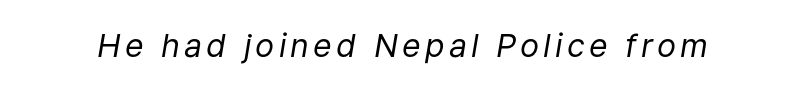
Q: Is the text bold? A: No.
Q: Is the text italic (slanted)? A: Yes, it leans right by about 9 degrees.
Q: Is the text underlined? A: No.
Q: Width (condensed, normal, or wide)? A: Normal.
Q: Stroke contrast? A: Low.
Q: x-height? A: Medium.
Q: Monospaced? A: No.
